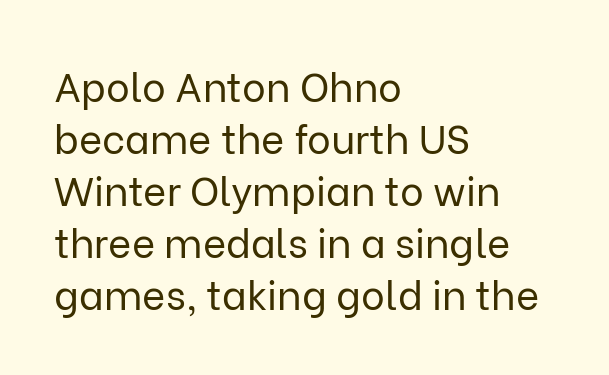
{"serif": "no", "italic": "no", "bold": "no", "weight": "regular", "width": "normal", "stroke_contrast": "low", "x_height": "medium", "monospaced": "no", "underline": "no", "align": "left", "line_spacing": "normal", "line_spacing_ratio": 1.3, "letter_spacing": "normal", "letter_spacing_em": 0.0, "glyph_px": 40}
